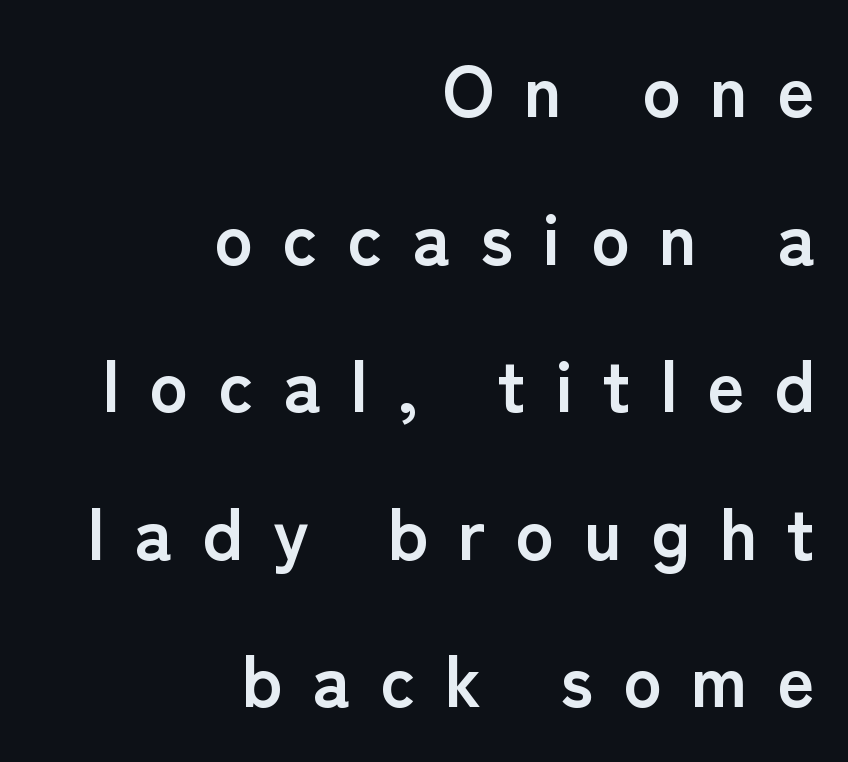
{"serif": "no", "italic": "no", "bold": "yes", "weight": "semibold", "width": "normal", "stroke_contrast": "low", "x_height": "medium", "monospaced": "no", "underline": "no", "align": "right", "line_spacing": "loose", "line_spacing_ratio": 2.05, "letter_spacing": "wide", "letter_spacing_em": 0.41, "glyph_px": 72}
